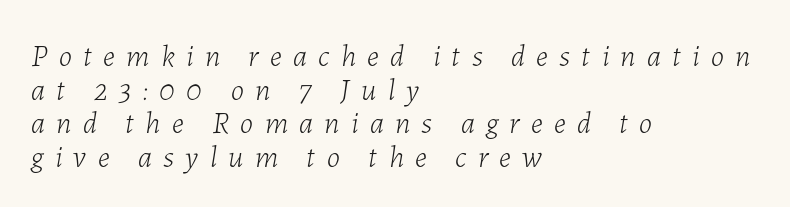
{"italic": "yes", "lean": "right", "slant_degrees": 7, "bold": "no", "weight": "light", "width": "normal", "stroke_contrast": "low", "x_height": "medium", "monospaced": "no", "underline": "no", "align": "left", "line_spacing": "tight", "line_spacing_ratio": 1.12, "letter_spacing": "wide", "letter_spacing_em": 0.38, "glyph_px": 30}
